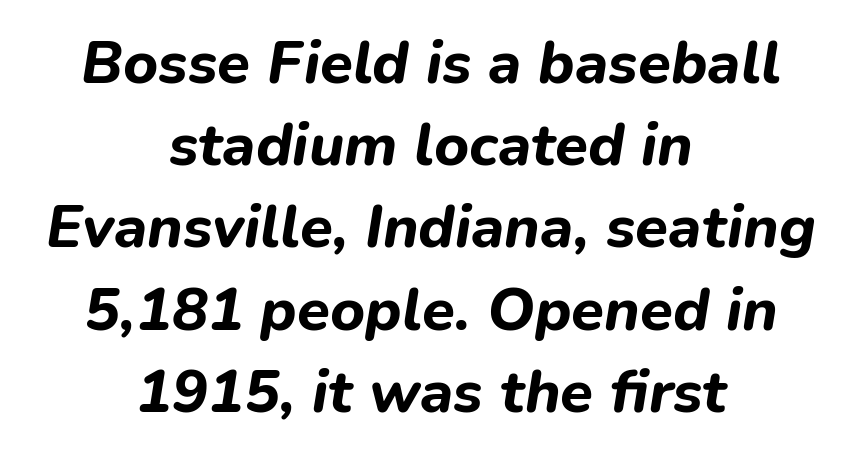
Q: Is the text bold? A: Yes.
Q: Is the text italic (slanted)? A: Yes, it leans right by about 9 degrees.
Q: Is the text underlined? A: No.
Q: How is the paragraph aligned? A: Centered.
Q: Is the spacing between letters normal or unusually wide? A: Normal.
Q: Is the spacing between lines tight, normal or loose? A: Normal.
Q: Width (condensed, normal, or wide)? A: Normal.
Q: Stroke contrast? A: Low.
Q: x-height? A: Medium.
Q: Monospaced? A: No.
